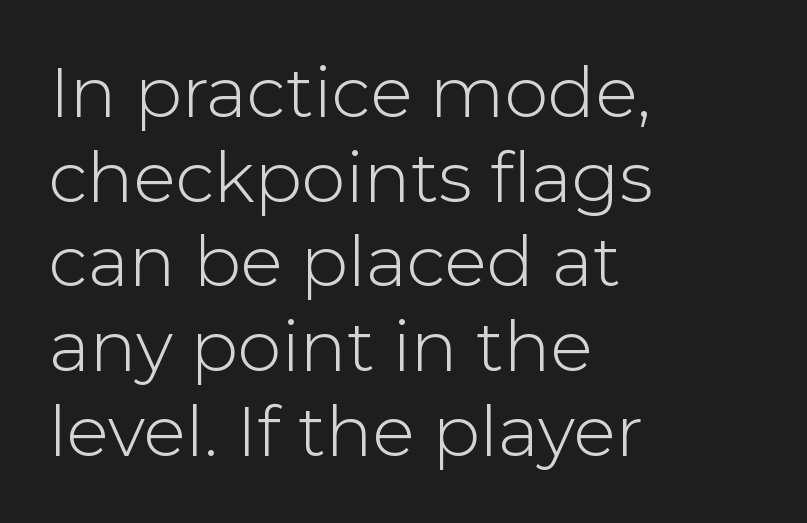
Q: Is the text bold? A: No.
Q: Is the text italic (slanted)? A: No, it is upright.
Q: Is the typeface a serif or a sans-serif typeface? A: Sans-serif.
Q: Is the text underlined? A: No.
Q: How is the paragraph aligned? A: Left-aligned.
Q: Is the spacing between letters normal or unusually wide? A: Normal.
Q: Width (condensed, normal, or wide)? A: Normal.
Q: Stroke contrast? A: Low.
Q: x-height? A: Medium.
Q: Monospaced? A: No.
